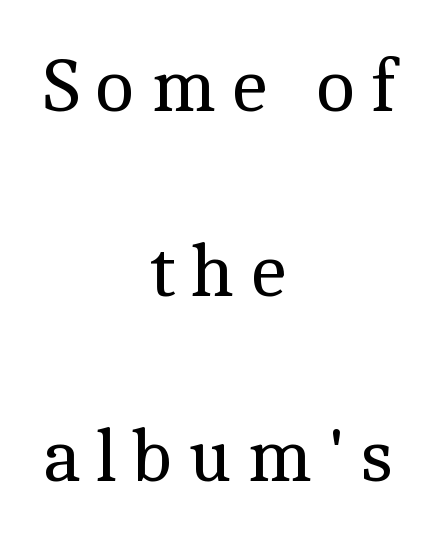
{"serif": "yes", "italic": "no", "bold": "no", "weight": "regular", "width": "normal", "x_height": "medium", "monospaced": "no", "underline": "no", "align": "center", "line_spacing": "loose", "line_spacing_ratio": 2.37, "glyph_px": 78}
